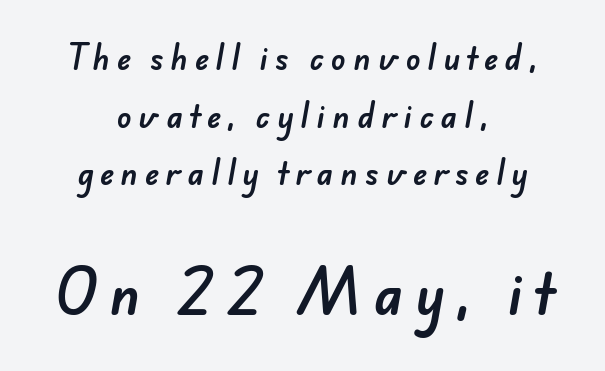
Q: Is the typeface a serif or a sans-serif typeface? A: Sans-serif.
Q: Is the text underlined? A: No.
Q: How is the paragraph aligned? A: Centered.
Q: Is the spacing between letters normal or unusually wide? A: Unusually wide.
Q: Is the spacing between lines tight, normal or loose? A: Loose.
Q: Which block of text is set in a larger size, the first (top) or the second (bottom)? A: The second (bottom) one.
Q: Width (condensed, normal, or wide)? A: Normal.
Q: Stroke contrast? A: Low.
Q: x-height? A: Small.
Q: Monospaced? A: No.
